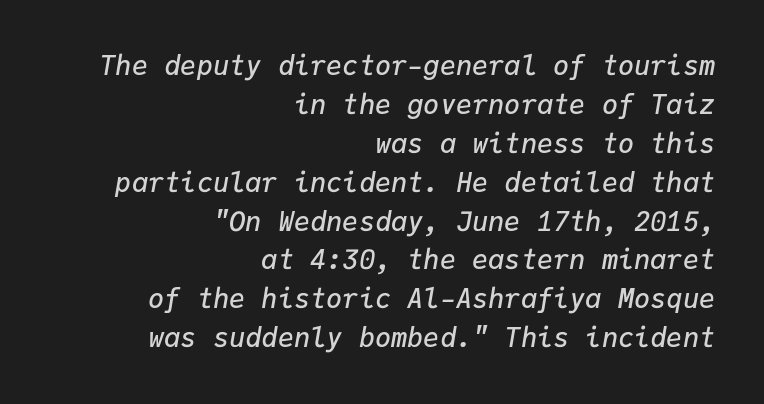
The image shows 27 px text type, italic (leaning right); set right-aligned, normal line spacing (1.44x), normal letter spacing, not underlined.
